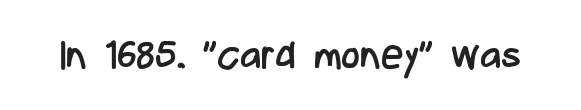
Q: Is the text bold? A: No.
Q: Is the text italic (slanted)? A: No, it is upright.
Q: Is the typeface a serif or a sans-serif typeface? A: Sans-serif.
Q: Is the text underlined? A: No.
Q: Is the spacing between letters normal or unusually wide? A: Normal.
Q: Width (condensed, normal, or wide)? A: Condensed.
Q: Stroke contrast? A: Low.
Q: x-height? A: Medium.
Q: Monospaced? A: No.
